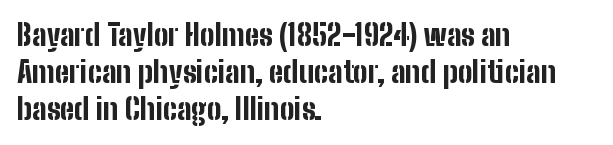
{"serif": "no", "italic": "no", "bold": "yes", "weight": "bold", "width": "condensed", "stroke_contrast": "low", "x_height": "medium", "monospaced": "no", "underline": "no", "align": "left", "line_spacing": "normal", "line_spacing_ratio": 1.28, "letter_spacing": "normal", "letter_spacing_em": 0.0, "glyph_px": 29}
